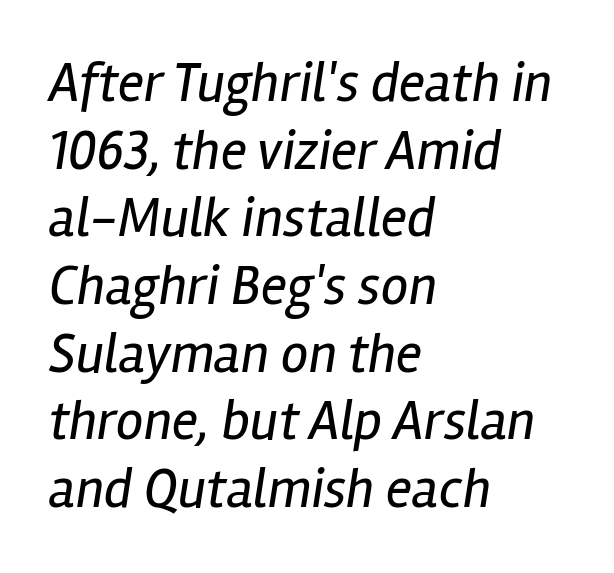
{"italic": "yes", "lean": "right", "slant_degrees": 12, "bold": "no", "weight": "regular", "width": "condensed", "stroke_contrast": "low", "x_height": "medium", "monospaced": "no", "underline": "no", "align": "left", "line_spacing_ratio": 1.23, "letter_spacing": "normal", "letter_spacing_em": 0.0, "glyph_px": 55}
